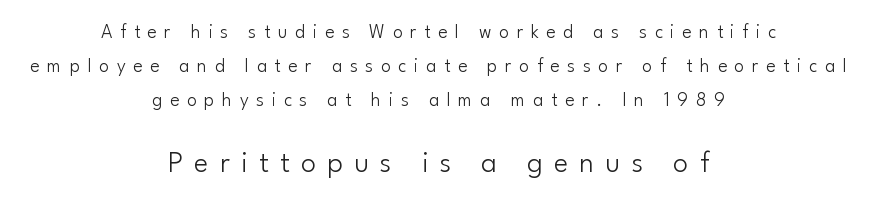
Q: Is the text bold? A: No.
Q: Is the text italic (slanted)? A: No, it is upright.
Q: Is the typeface a serif or a sans-serif typeface? A: Sans-serif.
Q: Is the text underlined? A: No.
Q: How is the paragraph aligned? A: Centered.
Q: Is the spacing between letters normal or unusually wide? A: Unusually wide.
Q: Which block of text is set in a larger size, the first (top) or the second (bottom)? A: The second (bottom) one.
Q: Width (condensed, normal, or wide)? A: Normal.
Q: Stroke contrast? A: Low.
Q: x-height? A: Small.
Q: Monospaced? A: No.
